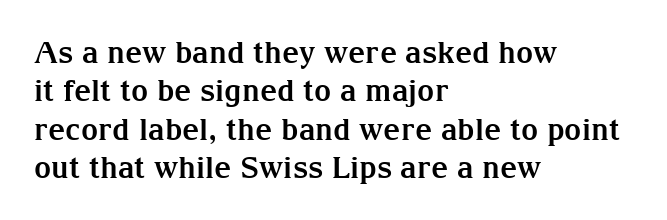
The lettering holds an erect, upright posture throughout. In terms of letterspacing, this is plain default setting. Vertically, the passage feels balanced, rows spaced as you'd expect. Typographic density is high because the face is bold. Note: serifs present on the glyphs. The letters advance in unequal steps, a hallmark of proportional type.
